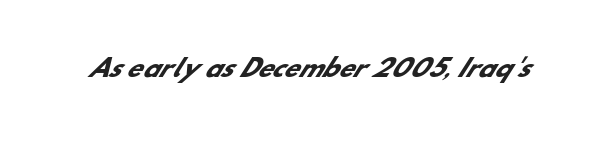
The image shows 24 px bold type; set normal letter spacing, not underlined.
